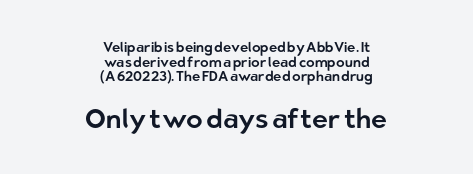
{"italic": "no", "underline": "no", "align": "center", "line_spacing": "tight", "line_spacing_ratio": 1.05, "letter_spacing": "normal", "letter_spacing_em": 0.0, "larger_block": "second", "size_ratio": 1.93, "glyph_px": 27}
